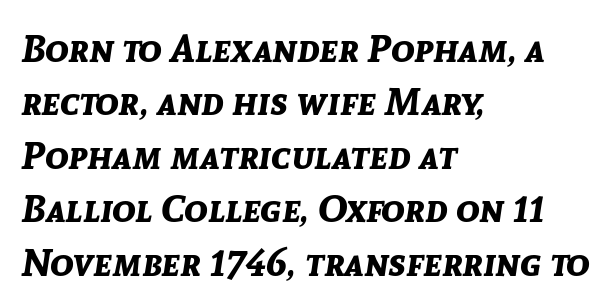
Q: Is the text bold? A: Yes.
Q: Is the text italic (slanted)? A: Yes, it leans right by about 8 degrees.
Q: Is the text underlined? A: No.
Q: How is the paragraph aligned? A: Left-aligned.
Q: Is the spacing between letters normal or unusually wide? A: Normal.
Q: Is the spacing between lines tight, normal or loose? A: Normal.
Q: Width (condensed, normal, or wide)? A: Normal.
Q: Stroke contrast? A: Low.
Q: x-height? A: Medium.
Q: Monospaced? A: No.
